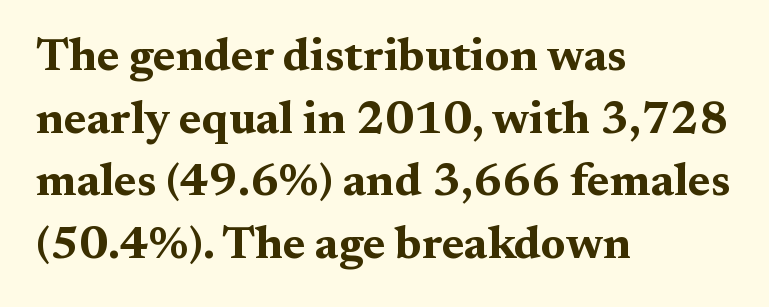
The image shows 46 px bold, wide serif type, upright; set left-aligned, normal line spacing (1.36x), normal letter spacing, not underlined; medium stroke contrast and a medium x-height.
